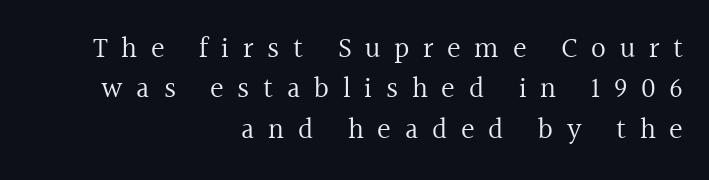
{"serif": "yes", "italic": "no", "bold": "no", "weight": "regular", "width": "normal", "x_height": "medium", "monospaced": "no", "underline": "no", "align": "right", "line_spacing": "normal", "line_spacing_ratio": 1.39, "letter_spacing": "wide", "letter_spacing_em": 0.47, "glyph_px": 29}
